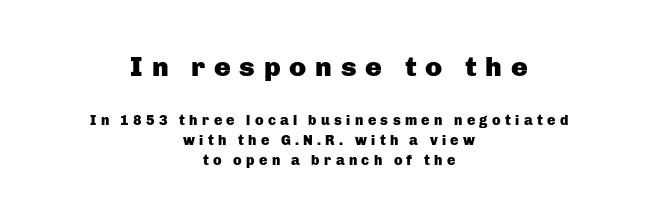
{"serif": "no", "italic": "no", "bold": "yes", "weight": "heavy", "width": "normal", "stroke_contrast": "low", "x_height": "medium", "monospaced": "no", "underline": "no", "align": "center", "line_spacing": "normal", "line_spacing_ratio": 1.43, "letter_spacing": "wide", "letter_spacing_em": 0.31, "larger_block": "first", "size_ratio": 2.0, "glyph_px": 28}
